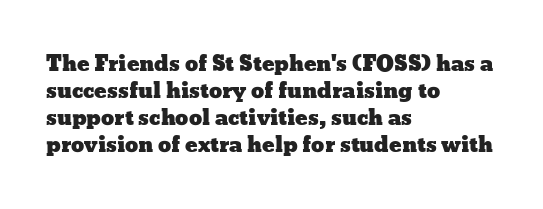
{"italic": "no", "underline": "no", "align": "left", "line_spacing": "normal", "line_spacing_ratio": 1.29, "letter_spacing": "normal", "letter_spacing_em": 0.0, "glyph_px": 21}
